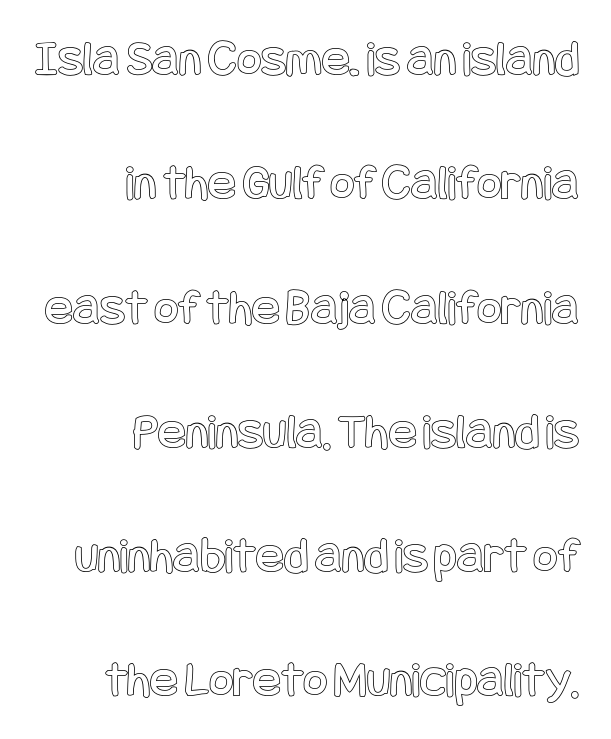
The image shows 52 px condensed type, upright; set right-aligned, loose line spacing (2.39x), normal letter spacing, not underlined; a large x-height.
